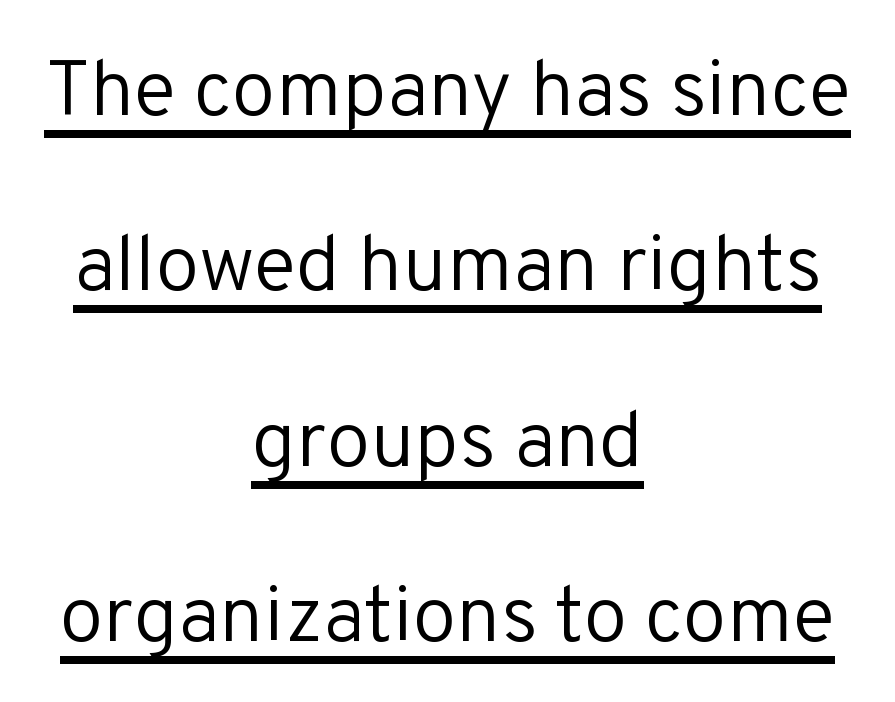
These lines are rendered in a variable-pitch font. This is the regular roman posture of the typeface. The horizontal fit of the characters is conventional and even. These glyphs show unthickened strokes, regular width or finer.
